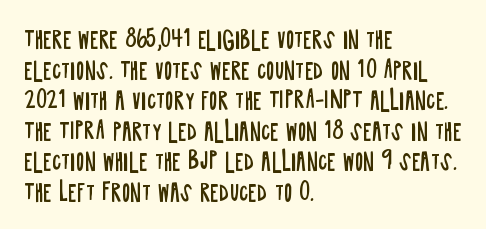
{"italic": "no", "bold": "no", "underline": "no", "align": "left", "line_spacing": "normal", "line_spacing_ratio": 1.33, "letter_spacing": "normal", "letter_spacing_em": 0.0, "glyph_px": 23}
